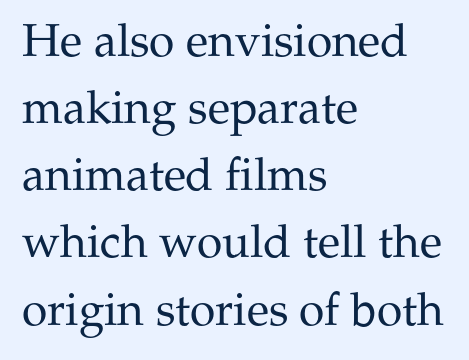
Q: Is the text bold? A: No.
Q: Is the text italic (slanted)? A: No, it is upright.
Q: Is the typeface a serif or a sans-serif typeface? A: Serif.
Q: Is the text underlined? A: No.
Q: How is the paragraph aligned? A: Left-aligned.
Q: Is the spacing between letters normal or unusually wide? A: Normal.
Q: Is the spacing between lines tight, normal or loose? A: Normal.
Q: Width (condensed, normal, or wide)? A: Normal.
Q: Stroke contrast? A: Medium.
Q: x-height? A: Medium.
Q: Monospaced? A: No.
